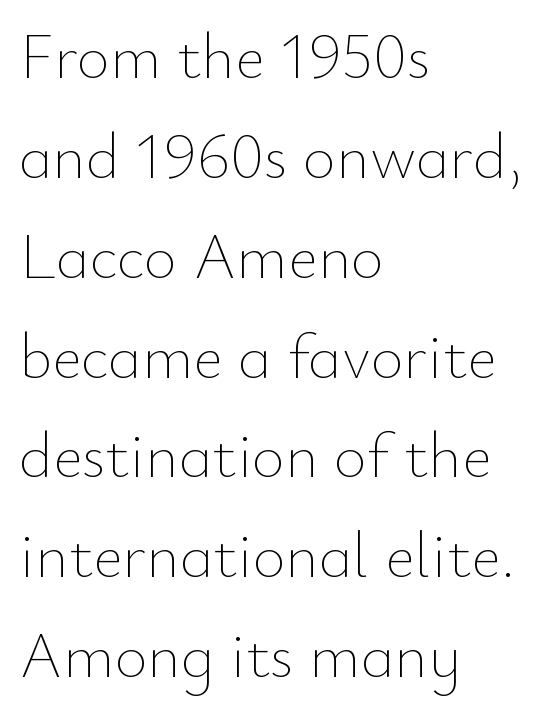
Q: Is the text bold? A: No.
Q: Is the text italic (slanted)? A: No, it is upright.
Q: Is the text underlined? A: No.
Q: How is the paragraph aligned? A: Left-aligned.
Q: Is the spacing between letters normal or unusually wide? A: Normal.
Q: Is the spacing between lines tight, normal or loose? A: Normal.
Q: Width (condensed, normal, or wide)? A: Normal.
Q: Stroke contrast? A: Low.
Q: x-height? A: Small.
Q: Monospaced? A: No.
